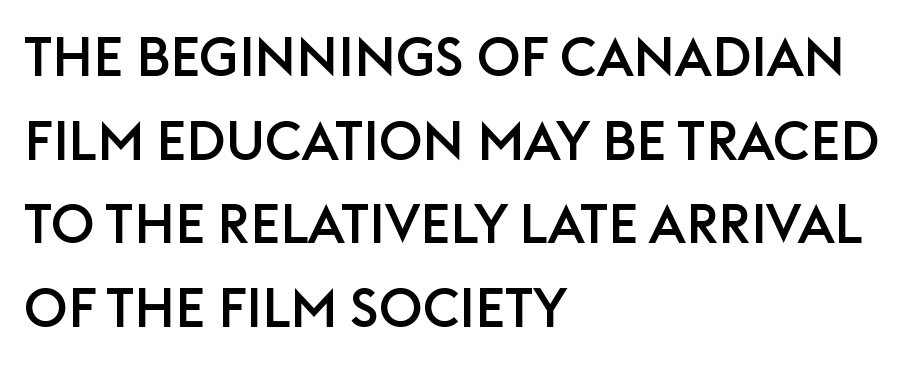
The image shows 54 px sans-serif type, upright; set left-aligned, normal line spacing (1.55x), normal letter spacing, not underlined; low stroke contrast and a large x-height.
